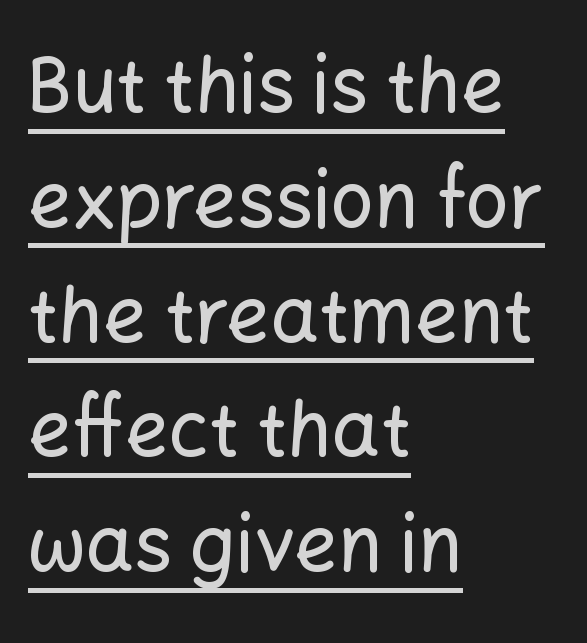
{"serif": "no", "italic": "no", "width": "normal", "stroke_contrast": "low", "x_height": "medium", "monospaced": "no", "underline": "yes", "align": "left", "line_spacing": "normal", "line_spacing_ratio": 1.51, "letter_spacing": "normal", "letter_spacing_em": 0.0, "glyph_px": 76}
